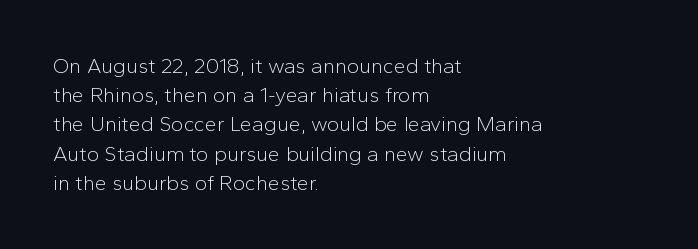
The image shows 21 px text type, upright; set left-aligned, normal line spacing (1.39x), normal letter spacing, not underlined.
